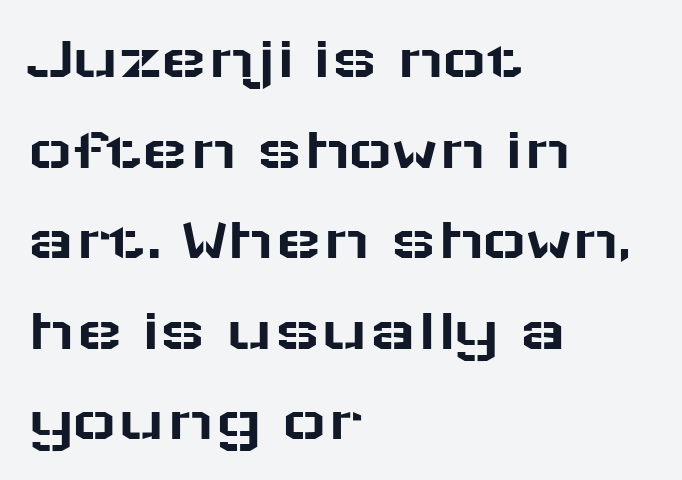
{"serif": "no", "italic": "no", "width": "wide", "stroke_contrast": "low", "x_height": "medium", "monospaced": "no", "underline": "no", "align": "left", "line_spacing": "normal", "line_spacing_ratio": 1.46, "letter_spacing": "normal", "letter_spacing_em": 0.0, "glyph_px": 62}
